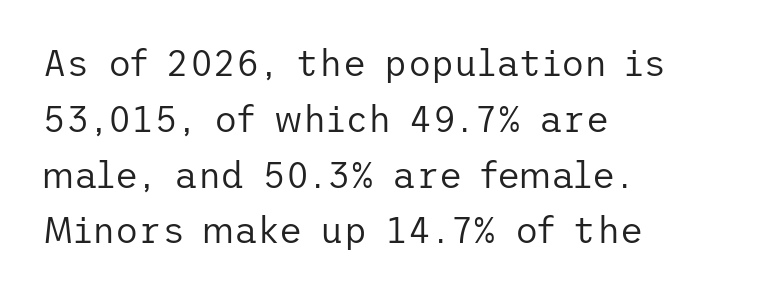
{"serif": "no", "italic": "no", "bold": "no", "weight": "regular", "width": "normal", "stroke_contrast": "low", "x_height": "medium", "underline": "no", "align": "left", "line_spacing": "normal", "line_spacing_ratio": 1.55, "letter_spacing": "normal", "letter_spacing_em": 0.0, "glyph_px": 36}
